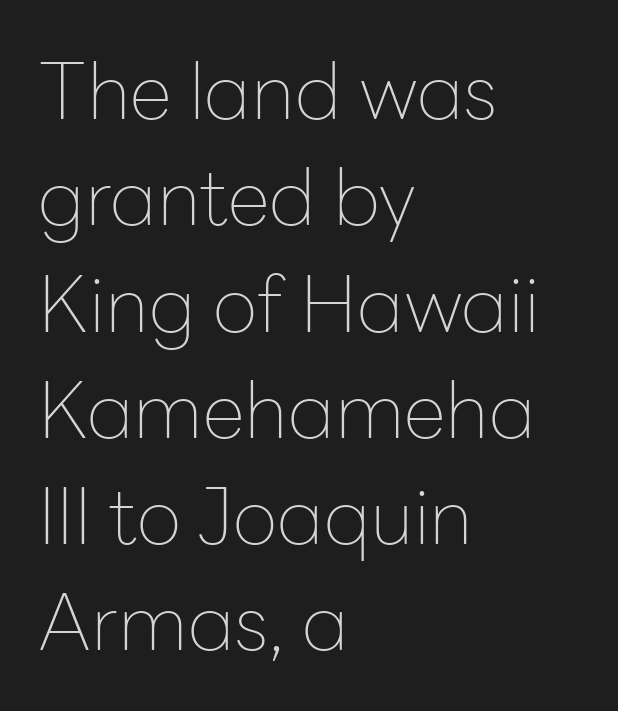
Does the copy run flush right? No — it runs flush left. The rendering uses natural spacing where letterforms have individual widths. Does extra space separate the letters? No, they use regular spacing. Quick note: underline off. This sample uses an upright cut, with every glyph sitting square on the baseline.
